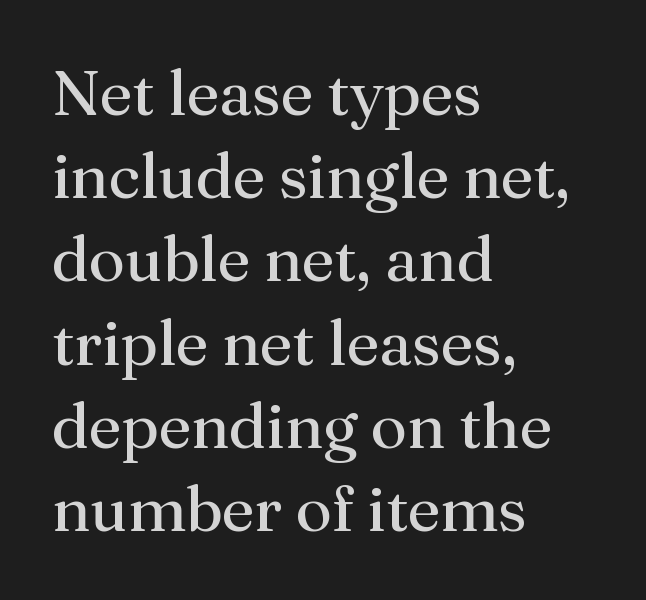
The image shows 64 px regular-weight serif type, upright; set left-aligned, normal line spacing (1.3x), normal letter spacing, not underlined; medium stroke contrast and a medium x-height.
